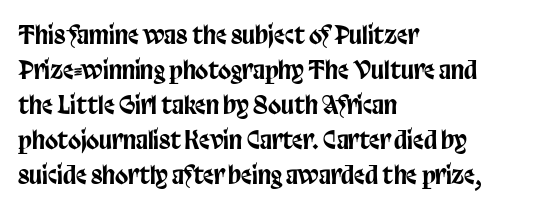
{"italic": "no", "underline": "no", "align": "left", "line_spacing": "normal", "line_spacing_ratio": 1.46, "letter_spacing": "normal", "letter_spacing_em": 0.0, "glyph_px": 24}
